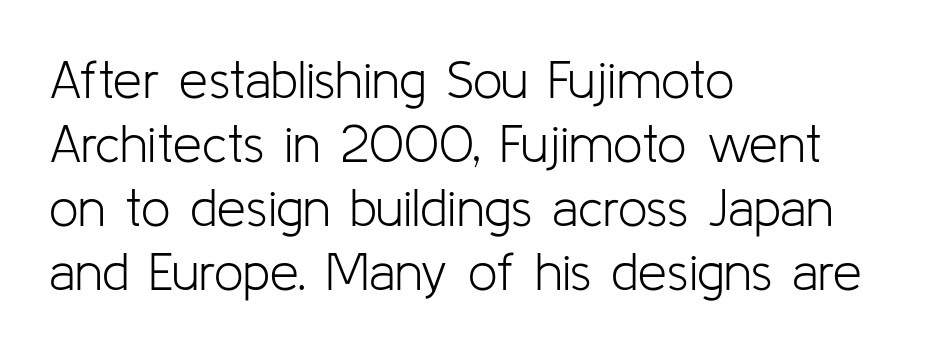
Q: Is the text bold? A: No.
Q: Is the text italic (slanted)? A: No, it is upright.
Q: Is the typeface a serif or a sans-serif typeface? A: Sans-serif.
Q: Is the text underlined? A: No.
Q: How is the paragraph aligned? A: Left-aligned.
Q: Is the spacing between letters normal or unusually wide? A: Normal.
Q: Width (condensed, normal, or wide)? A: Normal.
Q: Stroke contrast? A: Low.
Q: x-height? A: Medium.
Q: Monospaced? A: No.
